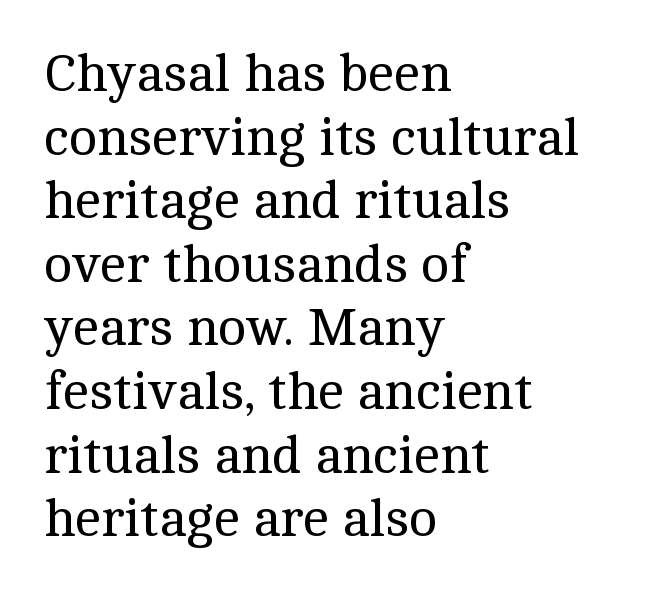
The image shows 53 px regular-weight serif type, upright; set left-aligned, line spacing 1.2x, normal letter spacing, not underlined; a medium x-height.
